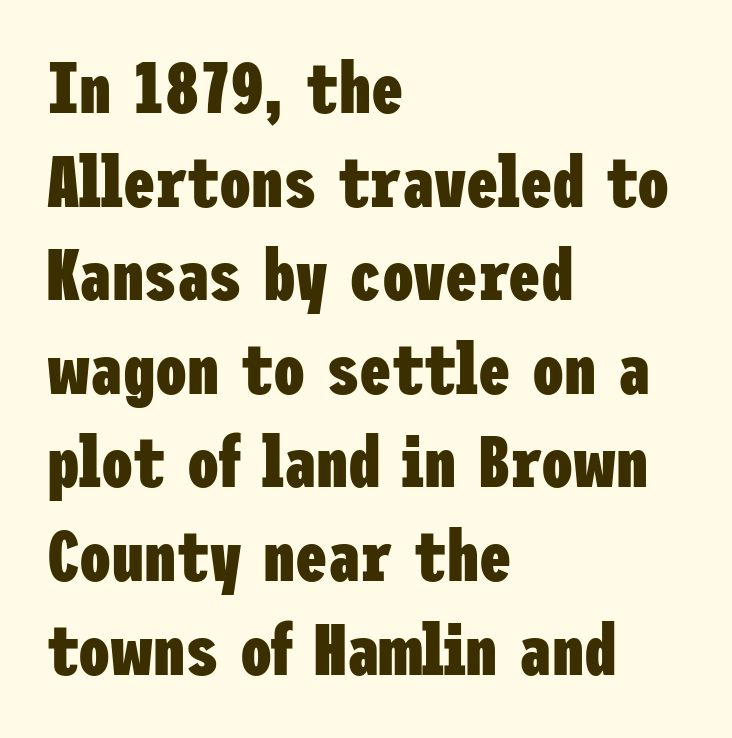
The foot of each line stays bare and open. Its strokes are broad and dark, the hallmark of bold type. The gaps between neighbouring characters are ordinary and unremarkable. Layout note: lines flush left.
